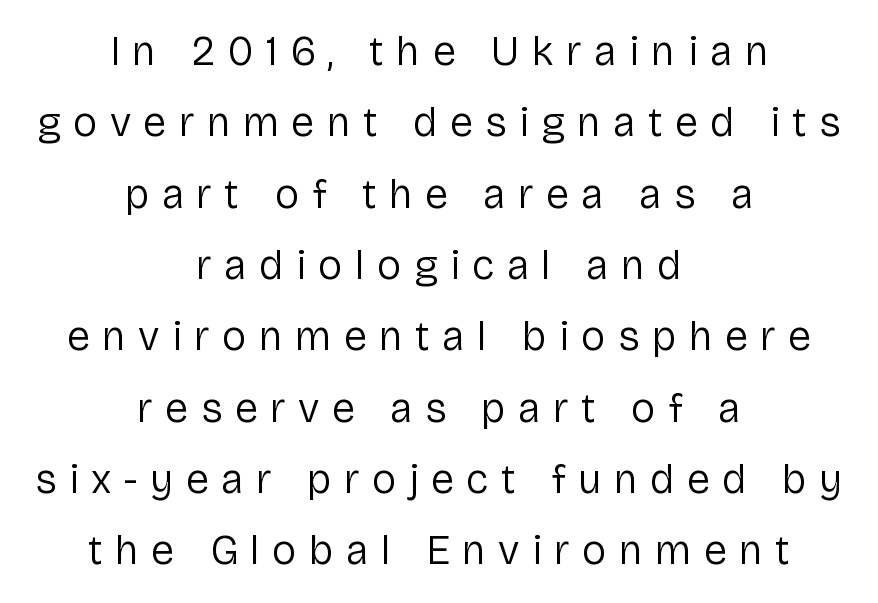
{"serif": "no", "italic": "no", "bold": "no", "weight": "regular", "width": "normal", "stroke_contrast": "low", "x_height": "medium", "monospaced": "no", "underline": "no", "align": "center", "line_spacing_ratio": 1.74, "letter_spacing": "wide", "letter_spacing_em": 0.3, "glyph_px": 41}
